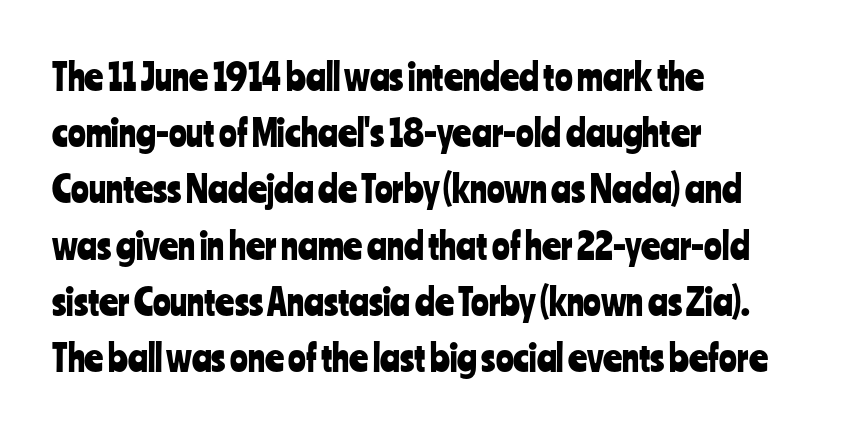
{"serif": "no", "italic": "no", "width": "condensed", "stroke_contrast": "low", "x_height": "medium", "monospaced": "no", "underline": "no", "align": "left", "line_spacing": "normal", "line_spacing_ratio": 1.52, "letter_spacing": "normal", "letter_spacing_em": 0.0, "glyph_px": 37}
